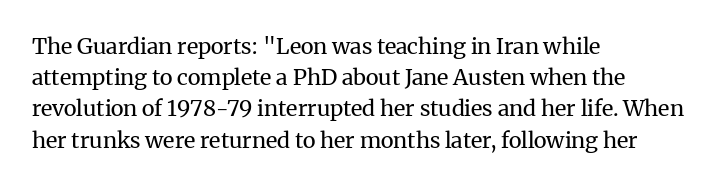
Every row of glyphs begins at an identical x-position on the left. The typesetting does not lean heavy: it is not bold. One glance says typical: line gaps are just what's usual. Underlining? Definitely not there.
